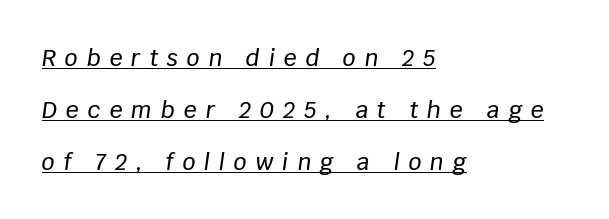
Q: Is the text italic (slanted)? A: Yes, it leans right by about 8 degrees.
Q: Is the text underlined? A: Yes.
Q: How is the paragraph aligned? A: Left-aligned.
Q: Is the spacing between letters normal or unusually wide? A: Unusually wide.
Q: Is the spacing between lines tight, normal or loose? A: Loose.
